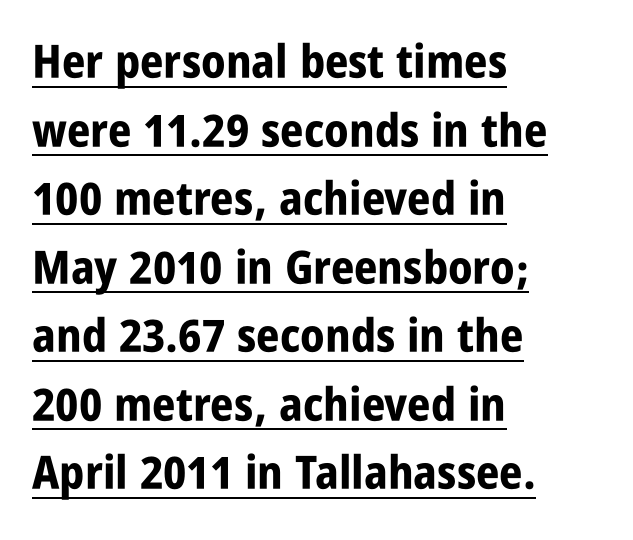
The image shows 46 px bold, condensed sans-serif type, upright; set left-aligned, normal line spacing (1.49x), normal letter spacing, underlined; low stroke contrast and a large x-height.
